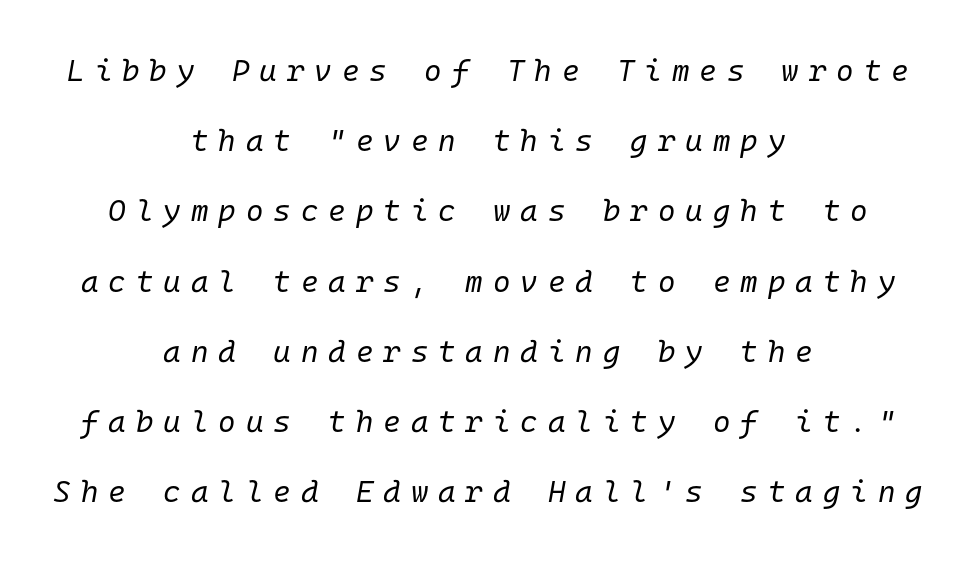
{"italic": "yes", "lean": "right", "slant_degrees": 10, "bold": "no", "weight": "regular", "width": "normal", "stroke_contrast": "low", "x_height": "medium", "monospaced": "yes", "underline": "no", "align": "center", "line_spacing": "loose", "line_spacing_ratio": 2.34, "letter_spacing": "wide", "letter_spacing_em": 0.33, "glyph_px": 30}
